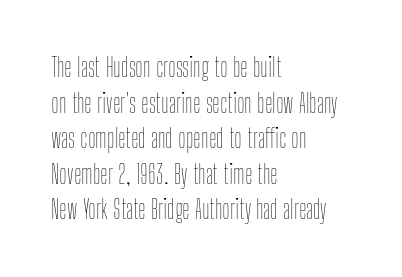
The line texture is even and compact thanks to regular tracking. Honestly, the row spacing looks completely unremarkable. Every row of glyphs begins at an identical x-position on the left. The letters stand straight up with perfectly vertical stems. Stroke thickness stays within the range of a standard reading face or lighter. Unmarked baselines from the first word to the last.
